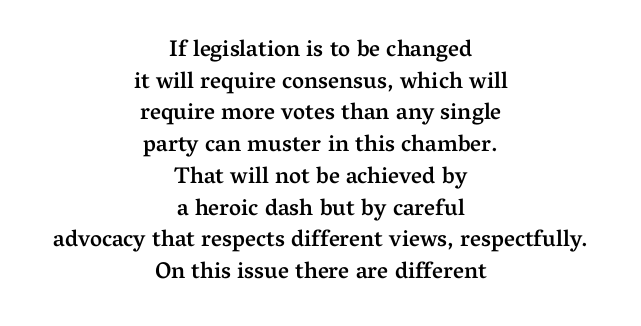
Short and long lines alike share a common midpoint. Check the space under the baseline: it is left empty. The type sits square on the baseline with zero lean. Each new line begins a customary step beneath the previous one.
